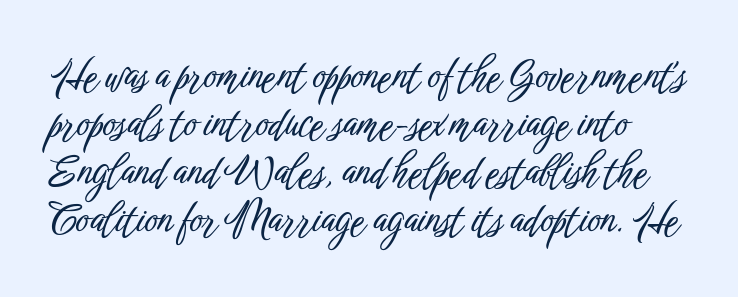
Q: Is the text italic (slanted)? A: Yes.
Q: Is the typeface a serif or a sans-serif typeface? A: Sans-serif.
Q: Is the text underlined? A: No.
Q: Is the spacing between letters normal or unusually wide? A: Normal.
Q: Width (condensed, normal, or wide)? A: Condensed.
Q: Stroke contrast? A: Low.
Q: x-height? A: Medium.
Q: Monospaced? A: No.
